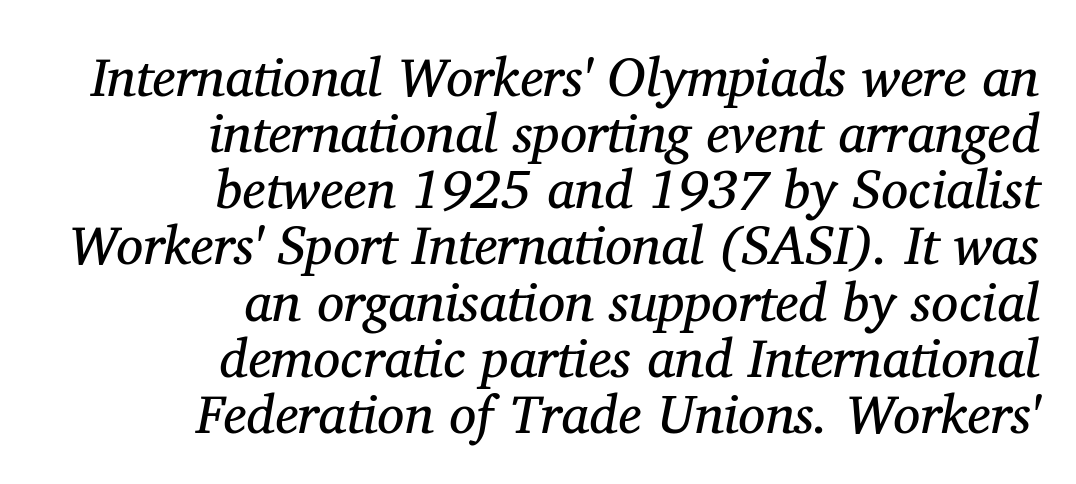
{"serif": "yes", "italic": "yes", "lean": "right", "slant_degrees": 11, "bold": "no", "weight": "regular", "width": "normal", "stroke_contrast": "medium", "x_height": "medium", "monospaced": "no", "underline": "no", "align": "right", "line_spacing": "tight", "line_spacing_ratio": 1.04, "letter_spacing": "normal", "letter_spacing_em": 0.0, "glyph_px": 54}
